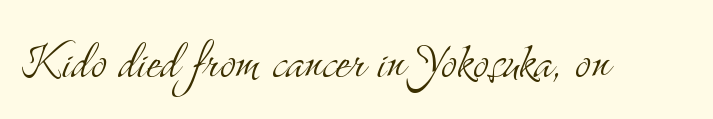
The image shows 61 px light, condensed serif type; set normal letter spacing, not underlined; medium stroke contrast and a small x-height.
